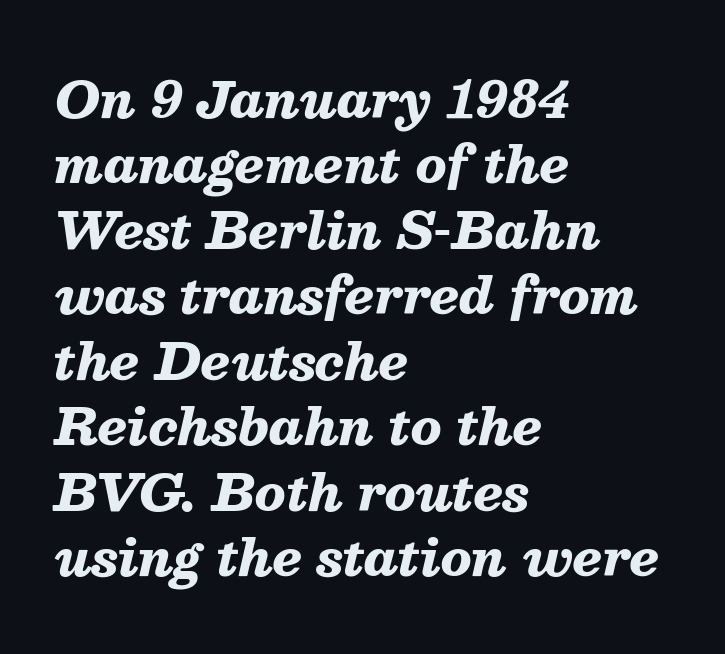
This sample has the flowing, uneven cadence of proportional lettering. Short note: letters normally spaced. Looking at the ascenders, they clearly lean. Strokes here are thick enough to call this a true bold.
